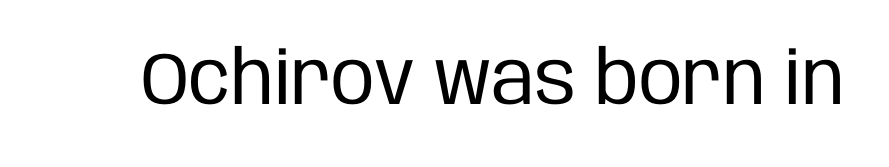
Q: Is the text bold? A: No.
Q: Is the text italic (slanted)? A: No, it is upright.
Q: Is the typeface a serif or a sans-serif typeface? A: Sans-serif.
Q: Is the text underlined? A: No.
Q: Is the spacing between letters normal or unusually wide? A: Normal.
Q: Width (condensed, normal, or wide)? A: Condensed.
Q: Stroke contrast? A: Low.
Q: x-height? A: Large.
Q: Monospaced? A: No.
